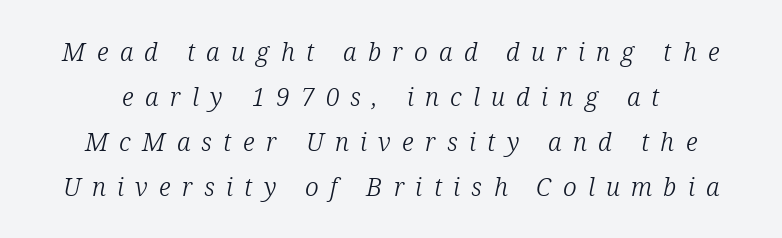
Q: Is the text bold? A: No.
Q: Is the text italic (slanted)? A: Yes, it leans right by about 12 degrees.
Q: Is the text underlined? A: No.
Q: Is the spacing between letters normal or unusually wide? A: Unusually wide.
